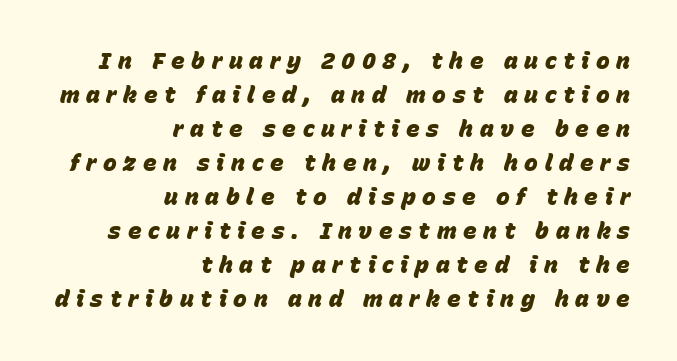
Characters follow at a spacing far wider than the type designer built in. The specimen omits any rule beneath the text block's lines. Leading matches the norm, producing a regular column. Every character sits at an angle, as italics do. Look at the stroke-to-counter ratio: heavy, a bold. Each line ends at the same right margin while the left side varies.
